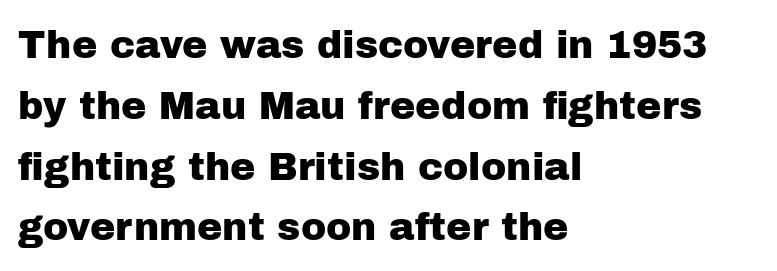
The letters advance in unequal steps, a hallmark of proportional type. The vertical gap from one line to the next is medium. The rendering keeps characters at their native spacing. A roman cut, with each character standing at attention.
